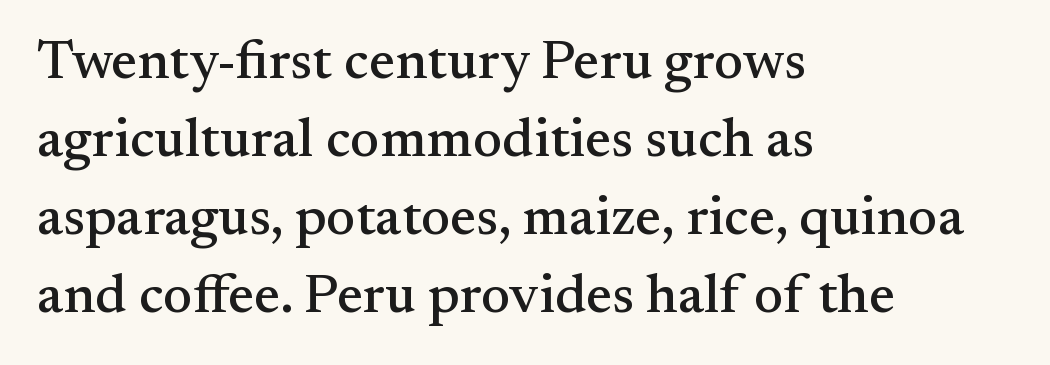
Q: Is the text italic (slanted)? A: No, it is upright.
Q: Is the typeface a serif or a sans-serif typeface? A: Serif.
Q: Is the text underlined? A: No.
Q: How is the paragraph aligned? A: Left-aligned.
Q: Is the spacing between letters normal or unusually wide? A: Normal.
Q: Is the spacing between lines tight, normal or loose? A: Normal.
Q: Width (condensed, normal, or wide)? A: Normal.
Q: Stroke contrast? A: Medium.
Q: x-height? A: Small.
Q: Monospaced? A: No.
